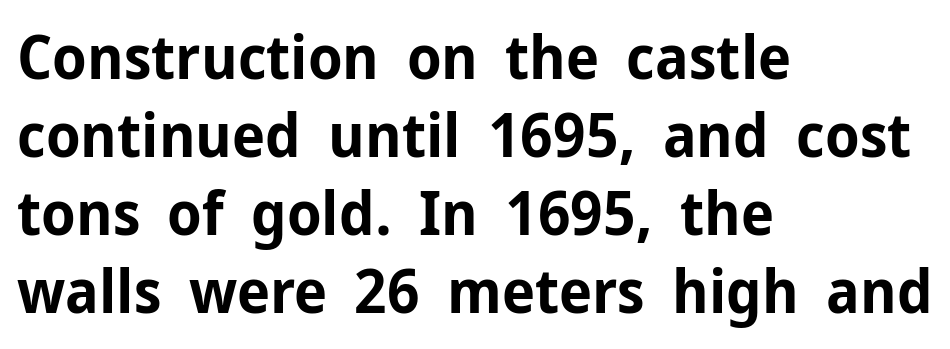
The image shows 61 px bold sans-serif type, upright; set left-aligned, normal line spacing (1.28x), normal letter spacing, not underlined; low stroke contrast and a medium x-height.
